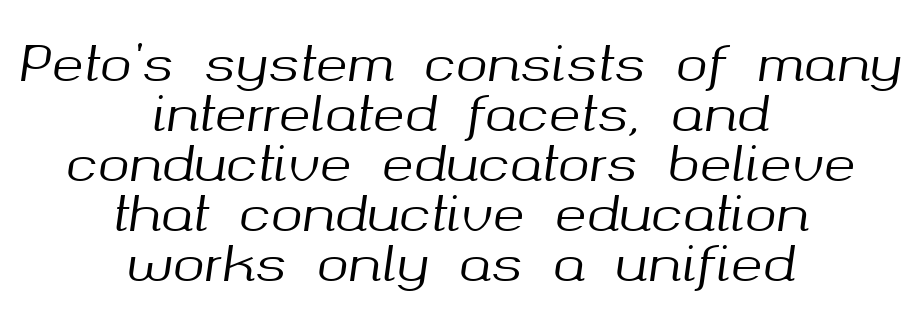
Notice how the passage keeps no hard edge, just a central spine. The string is rendered with underlining switched off. Slanted lettering throughout. Vertically, the passage feels compressed, each row crowding the next. Character widths vary here, with narrow letters taking less room than wide ones. These lines keep a tight, regular rhythm from letter to letter.
